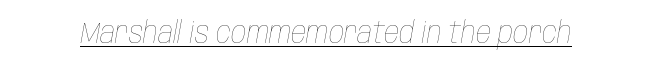
The image shows 30 px thin, condensed type, italic (leaning right); set normal letter spacing, underlined; low stroke contrast and a large x-height.
